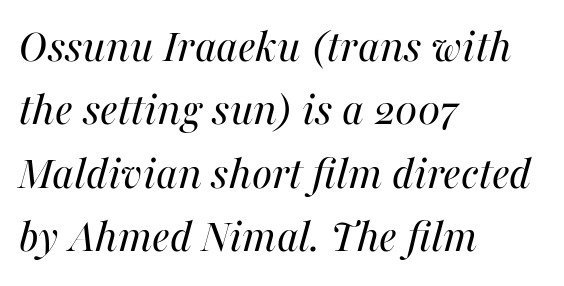
Q: Is the text bold? A: No.
Q: Is the text italic (slanted)? A: Yes, it leans right by about 16 degrees.
Q: Is the text underlined? A: No.
Q: How is the paragraph aligned? A: Left-aligned.
Q: Is the spacing between letters normal or unusually wide? A: Normal.
Q: Is the spacing between lines tight, normal or loose? A: Normal.
Q: Width (condensed, normal, or wide)? A: Normal.
Q: Stroke contrast? A: Medium.
Q: x-height? A: Medium.
Q: Monospaced? A: No.
